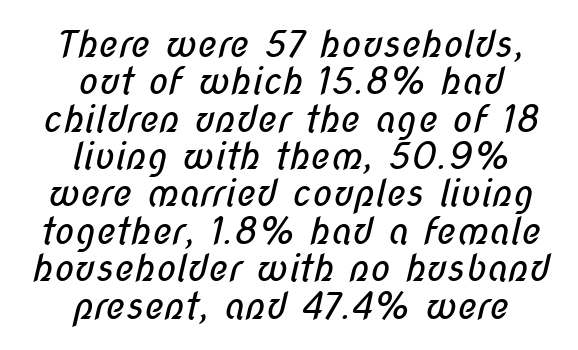
Q: Is the text bold? A: No.
Q: Is the typeface a serif or a sans-serif typeface? A: Sans-serif.
Q: Is the text underlined? A: No.
Q: How is the paragraph aligned? A: Centered.
Q: Is the spacing between letters normal or unusually wide? A: Normal.
Q: Is the spacing between lines tight, normal or loose? A: Tight.
Q: Width (condensed, normal, or wide)? A: Condensed.
Q: Stroke contrast? A: Low.
Q: x-height? A: Medium.
Q: Monospaced? A: No.
